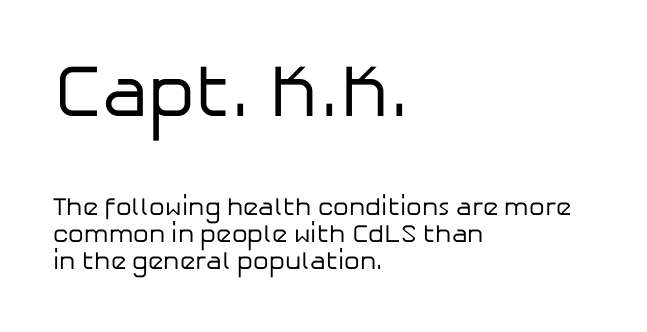
The lines in this sample share a left origin and differ only in where they stop. Tall strokes in this sample are plumb rather than angled. Here the designer chose a conventional face with non-uniform glyph widths. Unlike a traditional serif, this face leaves its strokes unadorned.
